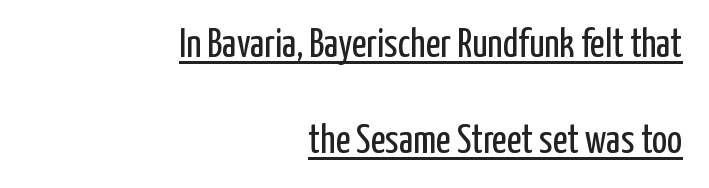
{"serif": "no", "italic": "no", "bold": "no", "weight": "regular", "width": "condensed", "stroke_contrast": "low", "x_height": "medium", "monospaced": "no", "underline": "yes", "align": "right", "line_spacing": "loose", "line_spacing_ratio": 2.4, "letter_spacing": "normal", "letter_spacing_em": 0.0, "glyph_px": 40}
